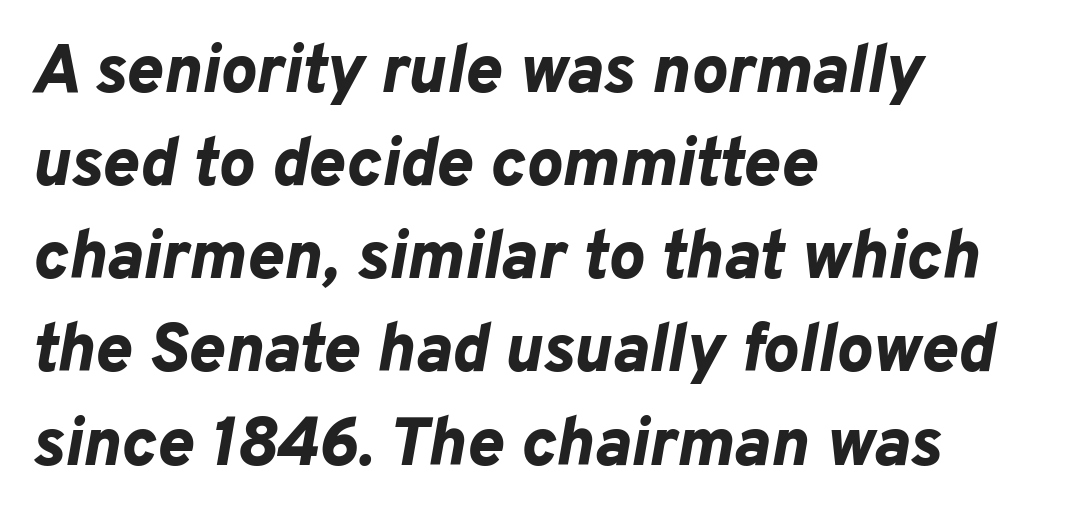
{"italic": "yes", "lean": "right", "slant_degrees": 10, "bold": "yes", "weight": "bold", "width": "normal", "stroke_contrast": "low", "x_height": "medium", "monospaced": "no", "underline": "no", "align": "left", "line_spacing": "normal", "line_spacing_ratio": 1.37, "letter_spacing": "normal", "letter_spacing_em": 0.0, "glyph_px": 68}
